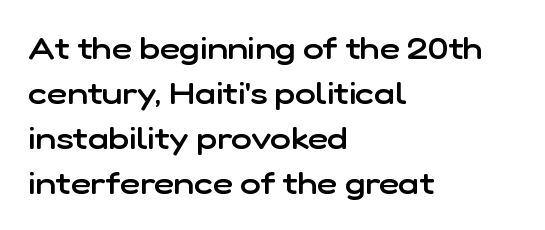
The image shows 31 px semibold sans-serif type, upright; set left-aligned, normal line spacing (1.45x), normal letter spacing, not underlined; low stroke contrast and a medium x-height.
